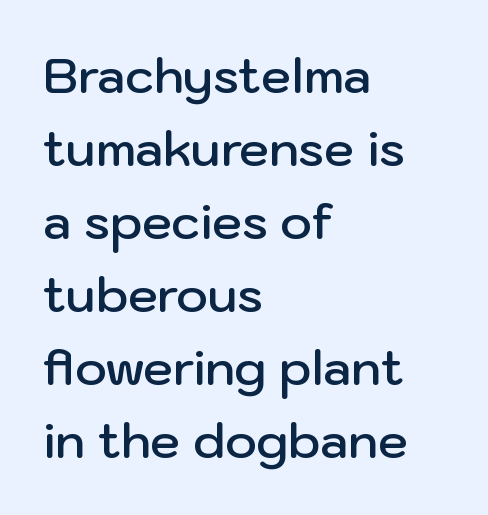
The face used here is proportionally spaced, like ordinary book or web type. A bit beefed up — I'd call it semibold rather than bold. Serifs: no, the terminals of the letterforms are clean. The rag falls on the right side of this text block.
